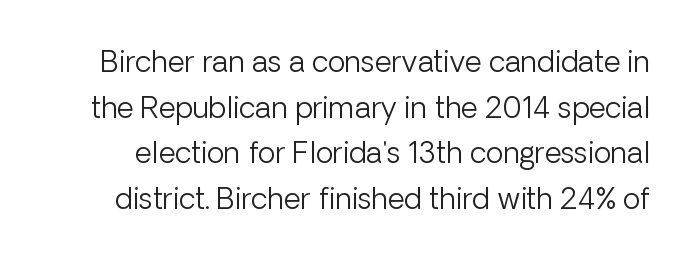
Q: Is the text bold? A: No.
Q: Is the text italic (slanted)? A: No, it is upright.
Q: Is the typeface a serif or a sans-serif typeface? A: Sans-serif.
Q: Is the text underlined? A: No.
Q: Is the spacing between letters normal or unusually wide? A: Normal.
Q: Is the spacing between lines tight, normal or loose? A: Normal.
Q: Width (condensed, normal, or wide)? A: Normal.
Q: Stroke contrast? A: Low.
Q: x-height? A: Medium.
Q: Monospaced? A: No.
